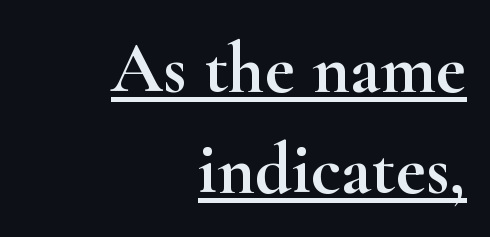
Q: Is the text italic (slanted)? A: No, it is upright.
Q: Is the typeface a serif or a sans-serif typeface? A: Serif.
Q: Is the text underlined? A: Yes.
Q: How is the paragraph aligned? A: Right-aligned.
Q: Is the spacing between letters normal or unusually wide? A: Normal.
Q: Is the spacing between lines tight, normal or loose? A: Normal.
Q: Width (condensed, normal, or wide)? A: Wide.
Q: Stroke contrast? A: High.
Q: x-height? A: Small.
Q: Monospaced? A: No.
